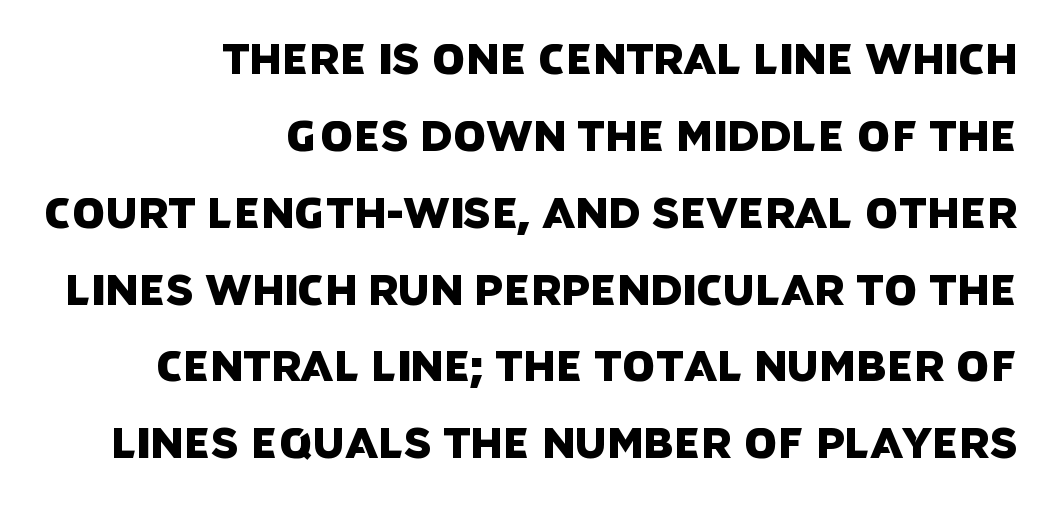
Q: Is the typeface a serif or a sans-serif typeface? A: Sans-serif.
Q: Is the text underlined? A: No.
Q: How is the paragraph aligned? A: Right-aligned.
Q: Is the spacing between letters normal or unusually wide? A: Normal.
Q: Width (condensed, normal, or wide)? A: Normal.
Q: Stroke contrast? A: Low.
Q: x-height? A: Large.
Q: Monospaced? A: No.
